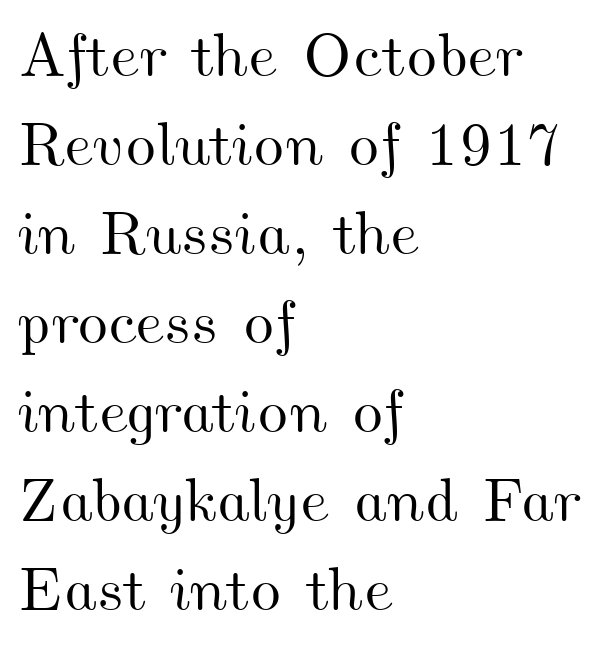
{"width": "wide", "stroke_contrast": "medium", "x_height": "small", "monospaced": "no", "underline": "no", "align": "left", "line_spacing": "normal", "line_spacing_ratio": 1.46, "letter_spacing": "normal", "letter_spacing_em": 0.0, "glyph_px": 61}
